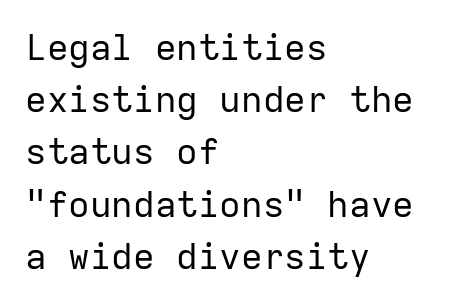
{"serif": "no", "italic": "no", "bold": "no", "weight": "regular", "width": "normal", "stroke_contrast": "low", "x_height": "medium", "monospaced": "yes", "underline": "no", "align": "left", "line_spacing": "normal", "line_spacing_ratio": 1.45, "letter_spacing": "normal", "letter_spacing_em": 0.0, "glyph_px": 36}
